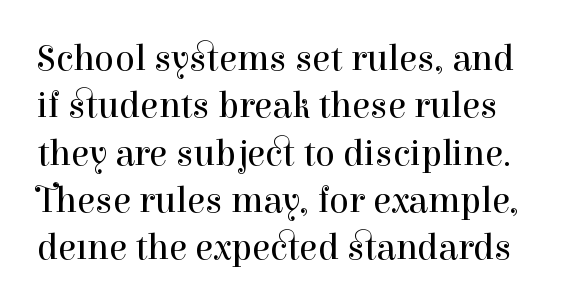
Q: Is the text bold? A: No.
Q: Is the text italic (slanted)? A: No, it is upright.
Q: Is the typeface a serif or a sans-serif typeface? A: Serif.
Q: Is the text underlined? A: No.
Q: Is the spacing between letters normal or unusually wide? A: Normal.
Q: Is the spacing between lines tight, normal or loose? A: Normal.
Q: Width (condensed, normal, or wide)? A: Normal.
Q: Stroke contrast? A: High.
Q: x-height? A: Medium.
Q: Monospaced? A: No.
